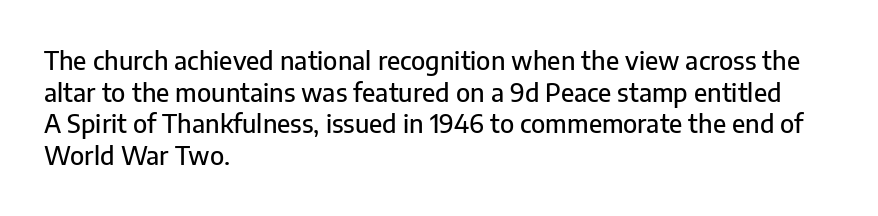
The image shows 25 px text type, upright; set left-aligned, normal line spacing (1.27x), normal letter spacing, not underlined.
